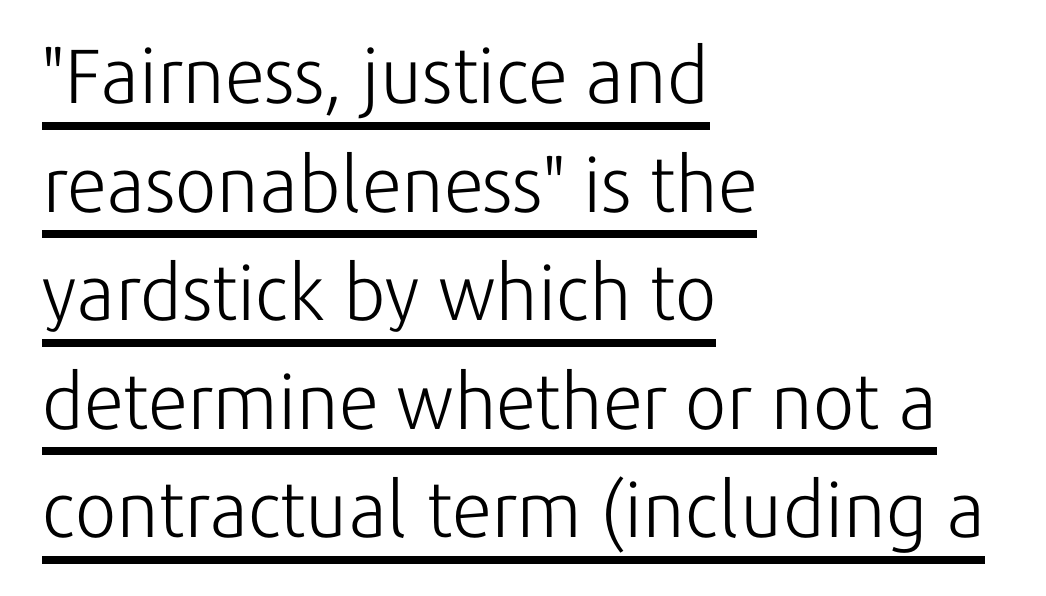
Underline: present. Varying glyph widths throughout — classic text-font behaviour. Heft: none added — not bold. Regarding leading, the lines here are spaced in the standard way. The designer went with a sans here, leaving each stem footless. Every row of glyphs begins at an identical x-position on the left.
